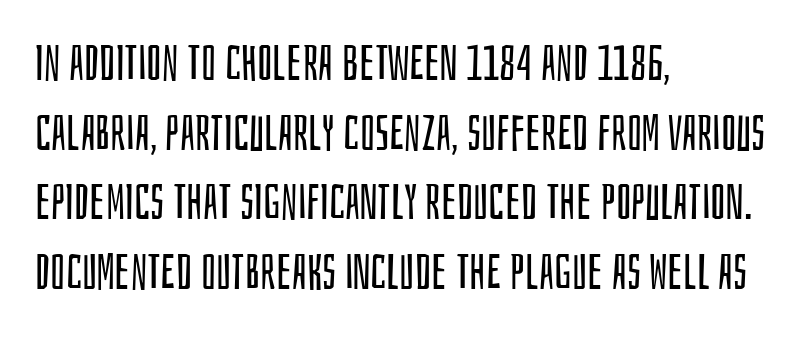
This sample is left-justified, so line endings fall wherever the words run out. Is there much room between lines? A standard amount, neither cramped nor airy. Every stem runs plumb, perpendicular to the baseline. Default kerning and tracking; the words read as compact shapes. Just letters on the line, the space beneath them empty. Serif or sans? Sans — the stroke terminals are bare.
